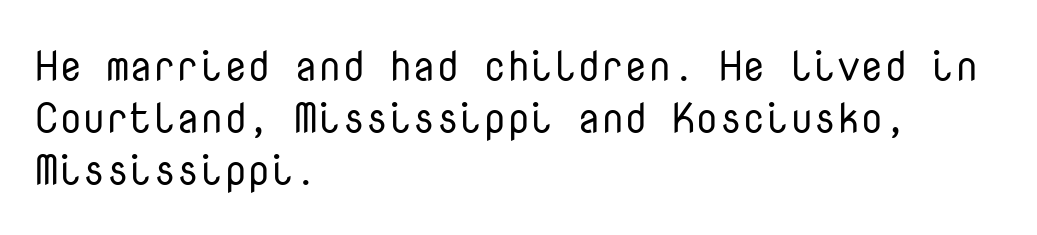
Serif or sans? Sans — the stroke terminals are bare. The text block is weighted toward the left margin, trailing off unevenly rightward. These lines keep a tight, regular rhythm from letter to letter. The weight would be labelled regular, book, light, or lighter still.
